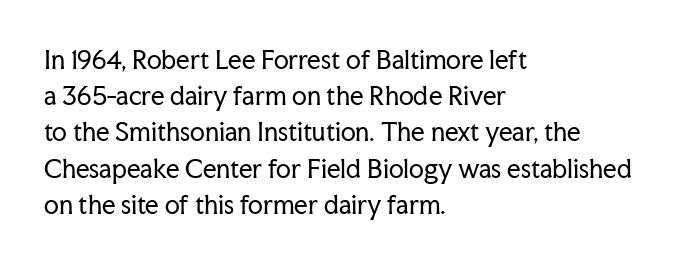
{"italic": "no", "bold": "no", "underline": "no", "align": "left", "line_spacing": "normal", "line_spacing_ratio": 1.51, "letter_spacing": "normal", "letter_spacing_em": 0.0, "glyph_px": 24}
